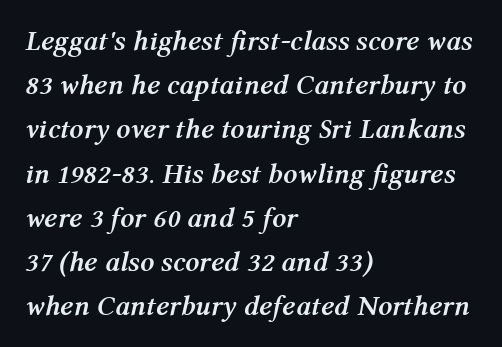
Q: Is the text bold? A: Yes.
Q: Is the text italic (slanted)? A: Yes, it leans right by about 12 degrees.
Q: Is the text underlined? A: No.
Q: How is the paragraph aligned? A: Left-aligned.
Q: Is the spacing between letters normal or unusually wide? A: Normal.
Q: Is the spacing between lines tight, normal or loose? A: Normal.
Q: Width (condensed, normal, or wide)? A: Normal.
Q: Stroke contrast? A: Medium.
Q: x-height? A: Medium.
Q: Monospaced? A: No.
